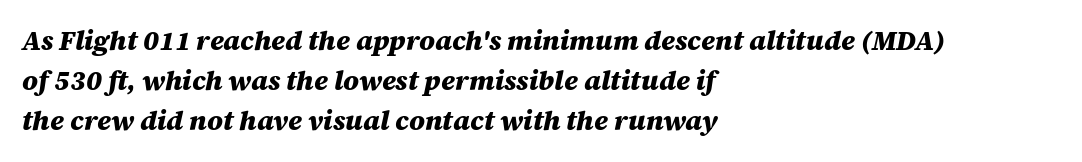
{"italic": "yes", "lean": "right", "slant_degrees": 12, "bold": "yes", "underline": "no", "align": "left", "line_spacing": "normal", "line_spacing_ratio": 1.48, "letter_spacing": "normal", "letter_spacing_em": 0.0, "glyph_px": 27}
